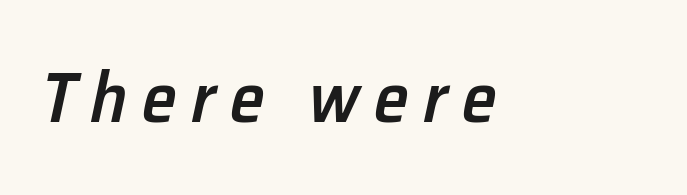
Q: Is the text bold? A: Semi-bold.
Q: Is the text italic (slanted)? A: Yes, it leans right by about 12 degrees.
Q: Is the text underlined? A: No.
Q: Is the spacing between letters normal or unusually wide? A: Unusually wide.
Q: Width (condensed, normal, or wide)? A: Normal.
Q: Stroke contrast? A: Low.
Q: x-height? A: Medium.
Q: Monospaced? A: No.
